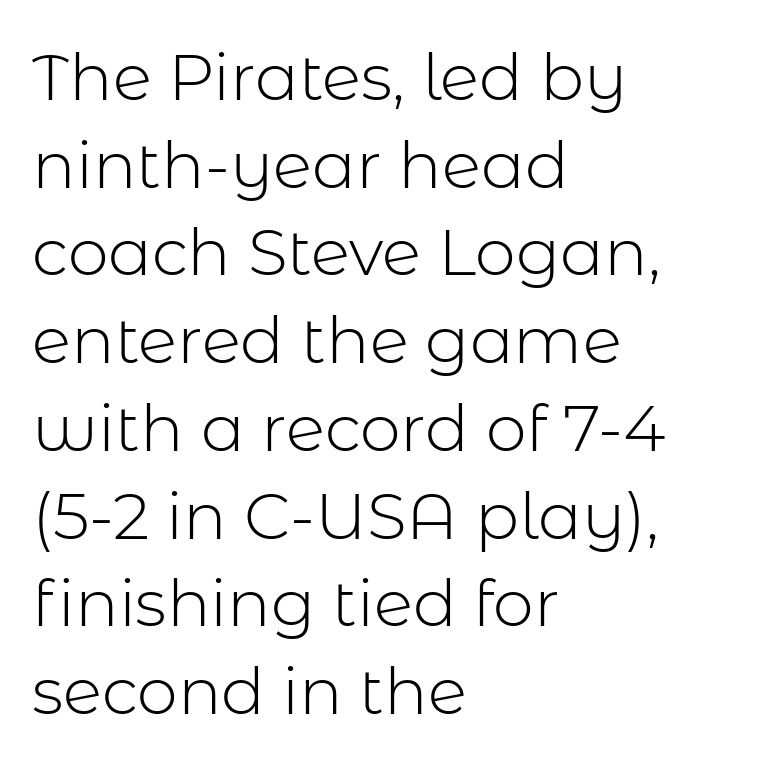
Q: Is the text bold? A: No.
Q: Is the text italic (slanted)? A: No, it is upright.
Q: Is the typeface a serif or a sans-serif typeface? A: Sans-serif.
Q: Is the text underlined? A: No.
Q: How is the paragraph aligned? A: Left-aligned.
Q: Is the spacing between letters normal or unusually wide? A: Normal.
Q: Is the spacing between lines tight, normal or loose? A: Normal.
Q: Width (condensed, normal, or wide)? A: Normal.
Q: Stroke contrast? A: Low.
Q: x-height? A: Medium.
Q: Monospaced? A: No.
